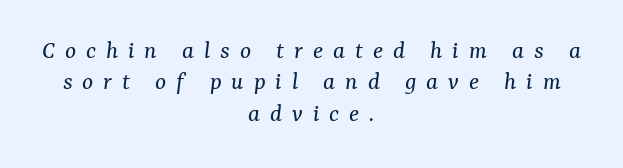
The image shows 26 px text type, italic (leaning right); set centered, line spacing 1.21x, unusually wide letter spacing (+0.38 em), not underlined.
